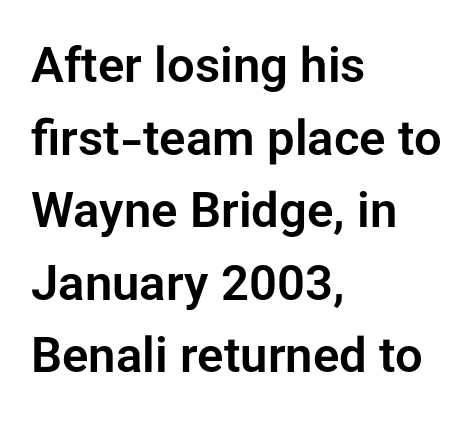
Q: Is the text italic (slanted)? A: No, it is upright.
Q: Is the typeface a serif or a sans-serif typeface? A: Sans-serif.
Q: Is the text underlined? A: No.
Q: How is the paragraph aligned? A: Left-aligned.
Q: Is the spacing between letters normal or unusually wide? A: Normal.
Q: Is the spacing between lines tight, normal or loose? A: Normal.
Q: Width (condensed, normal, or wide)? A: Normal.
Q: Stroke contrast? A: Low.
Q: x-height? A: Medium.
Q: Monospaced? A: No.
